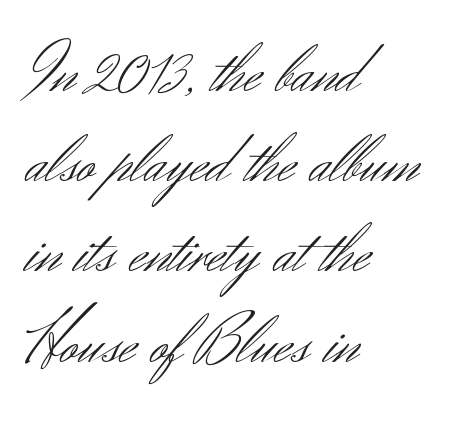
The image shows 71 px light sans-serif type; set left-aligned, normal line spacing (1.27x), normal letter spacing, not underlined; medium stroke contrast and a small x-height.
